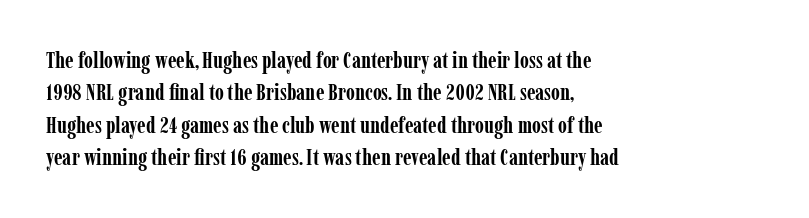
{"italic": "no", "bold": "yes", "underline": "no", "align": "left", "line_spacing": "normal", "line_spacing_ratio": 1.41, "letter_spacing": "normal", "letter_spacing_em": 0.0, "glyph_px": 23}
